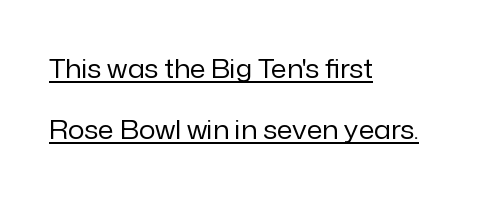
Q: Is the text bold? A: No.
Q: Is the text italic (slanted)? A: No, it is upright.
Q: Is the text underlined? A: Yes.
Q: How is the paragraph aligned? A: Left-aligned.
Q: Is the spacing between letters normal or unusually wide? A: Normal.
Q: Is the spacing between lines tight, normal or loose? A: Loose.
